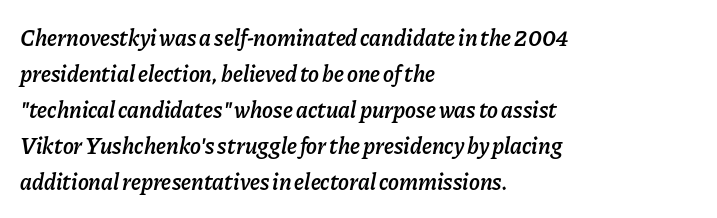
{"italic": "yes", "lean": "right", "slant_degrees": 11, "bold": "semi", "underline": "no", "align": "left", "line_spacing": "normal", "line_spacing_ratio": 1.56, "letter_spacing": "normal", "letter_spacing_em": 0.0, "glyph_px": 23}
